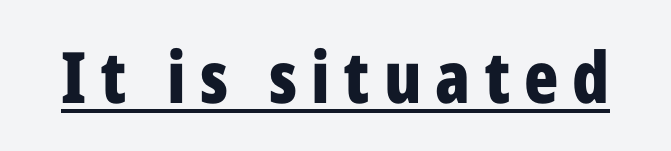
Strokes here are thick enough to call this a true bold. The string is rendered with underlining switched on. Varying glyph widths throughout — classic text-font behaviour. Loose tracking; the words dissolve into strings of separated letters. Serif or sans? Sans — the stroke terminals are bare.
